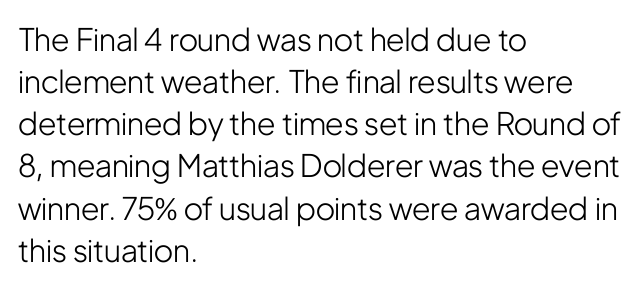
{"serif": "no", "italic": "no", "bold": "no", "weight": "light", "width": "condensed", "stroke_contrast": "low", "x_height": "medium", "monospaced": "no", "underline": "no", "align": "left", "line_spacing": "normal", "line_spacing_ratio": 1.36, "letter_spacing": "normal", "letter_spacing_em": 0.0, "glyph_px": 31}
